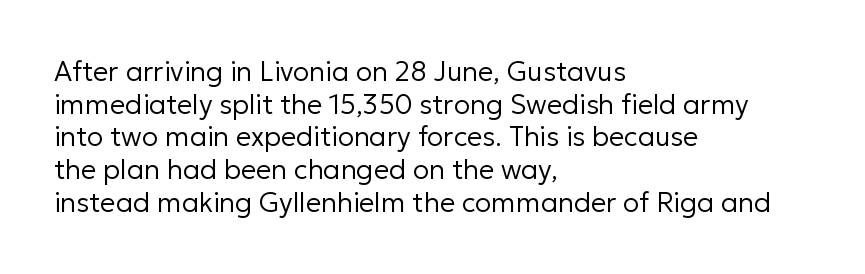
The image shows 27 px text type, upright; set left-aligned, line spacing 1.21x, normal letter spacing, not underlined.
